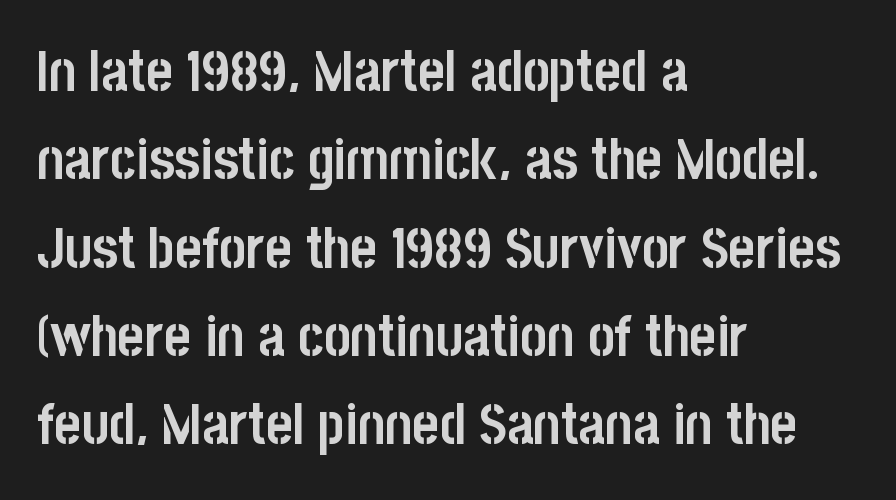
Q: Is the text bold? A: Yes.
Q: Is the text italic (slanted)? A: No, it is upright.
Q: Is the typeface a serif or a sans-serif typeface? A: Sans-serif.
Q: Is the text underlined? A: No.
Q: How is the paragraph aligned? A: Left-aligned.
Q: Is the spacing between letters normal or unusually wide? A: Normal.
Q: Is the spacing between lines tight, normal or loose? A: Normal.
Q: Width (condensed, normal, or wide)? A: Condensed.
Q: Stroke contrast? A: Low.
Q: x-height? A: Large.
Q: Monospaced? A: No.
